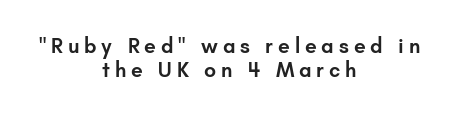
The rendering uses a small line-height, squeezing the rows. Every letter is mildly thick-stroked: semibold rather than bold. Neither beginnings nor endings align; midpoints do. The specimen omits any rule beneath the text block's lines. The axis of the letterforms is exactly vertical. The tracking jumps out immediately: characters are airy and widely separated.
